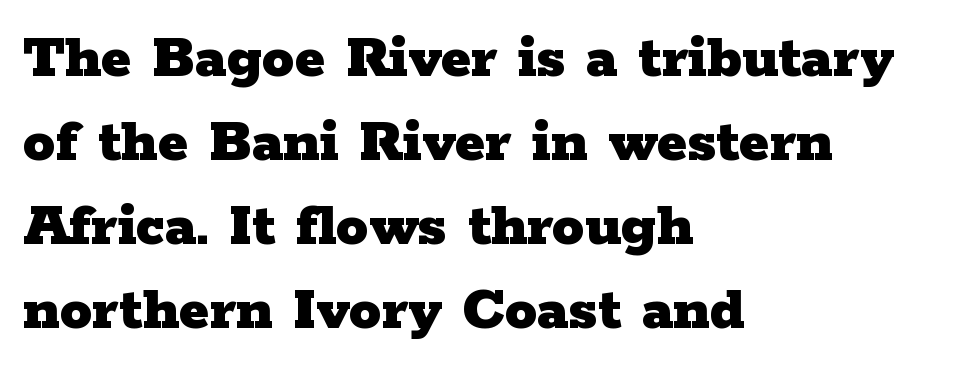
This sample keeps an unexceptional amount of space between lines. The font is running at its bold setting. Standard letterfit; no display-style spreading of the glyphs. A typesetter would call this proportional, since set widths differ per character. Does the copy run flush right? No — it runs flush left. In terms of posture, this sample is upright.
